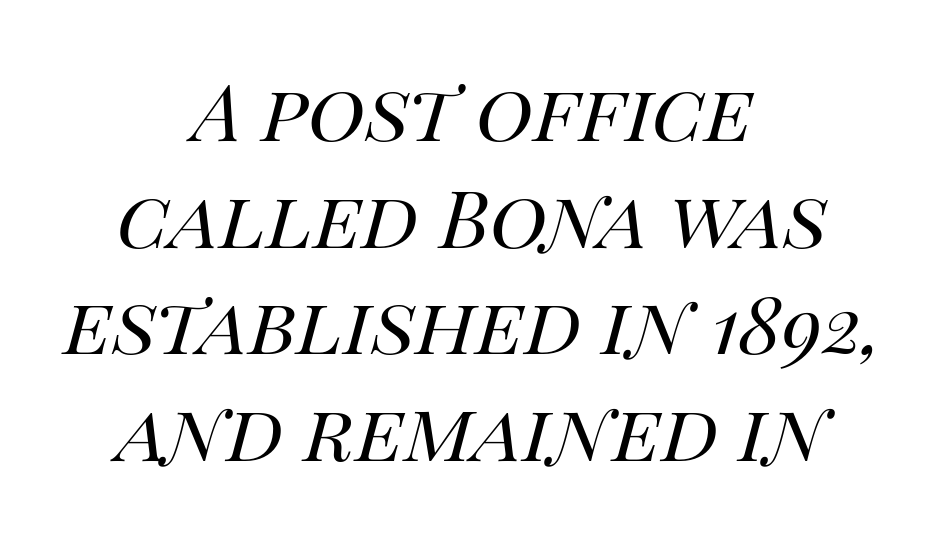
Q: Is the text bold? A: No.
Q: Is the text italic (slanted)? A: Yes, it leans right by about 14 degrees.
Q: Is the text underlined? A: No.
Q: How is the paragraph aligned? A: Centered.
Q: Is the spacing between letters normal or unusually wide? A: Normal.
Q: Is the spacing between lines tight, normal or loose? A: Normal.
Q: Width (condensed, normal, or wide)? A: Normal.
Q: Stroke contrast? A: High.
Q: x-height? A: Large.
Q: Monospaced? A: No.
